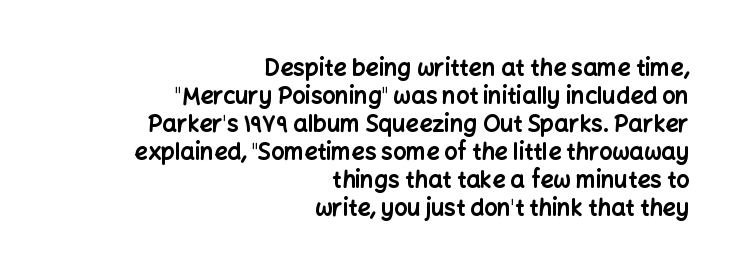
Alignment: flush right. What weight is shown? A full bold with thick strokes. Standard letterfit; no display-style spreading of the glyphs. This rendering features lettering with no underline. It's the straight-up-and-down kind of type.
